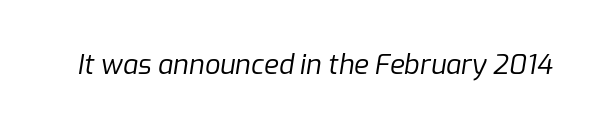
{"italic": "yes", "lean": "right", "slant_degrees": 9, "bold": "no", "underline": "no", "letter_spacing": "normal", "letter_spacing_em": 0.0, "glyph_px": 27}
